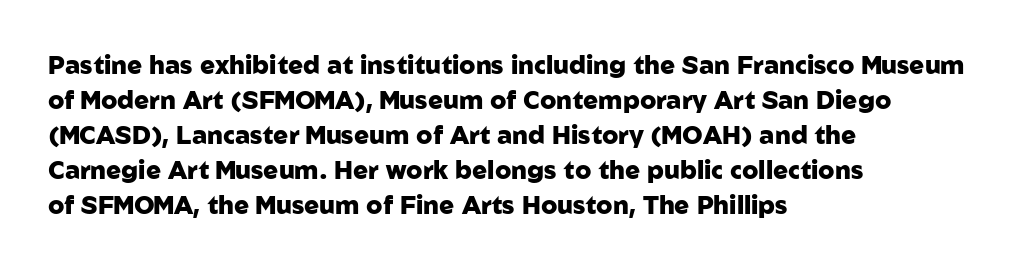
Nope, not italic — everything's standing straight. Regular leading. Teacher's note: observe the even left margin — that is flush-left alignment. The space beneath each line is pristine and unruled. Glyph-to-glyph distance matches everyday printed text.
